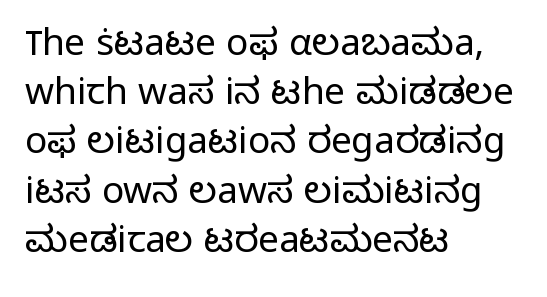
Q: Is the text bold? A: No.
Q: Is the text italic (slanted)? A: No, it is upright.
Q: Is the typeface a serif or a sans-serif typeface? A: Sans-serif.
Q: Is the text underlined? A: No.
Q: How is the paragraph aligned? A: Left-aligned.
Q: Is the spacing between letters normal or unusually wide? A: Normal.
Q: Is the spacing between lines tight, normal or loose? A: Normal.
Q: Width (condensed, normal, or wide)? A: Normal.
Q: Stroke contrast? A: Low.
Q: x-height? A: Medium.
Q: Monospaced? A: No.
